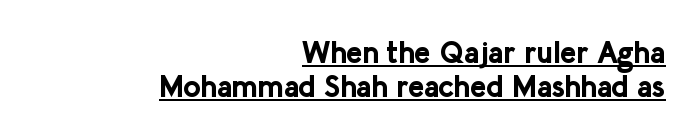
Q: Is the text bold? A: Yes.
Q: Is the text italic (slanted)? A: No, it is upright.
Q: Is the typeface a serif or a sans-serif typeface? A: Sans-serif.
Q: Is the text underlined? A: Yes.
Q: How is the paragraph aligned? A: Right-aligned.
Q: Is the spacing between letters normal or unusually wide? A: Normal.
Q: Is the spacing between lines tight, normal or loose? A: Tight.
Q: Width (condensed, normal, or wide)? A: Normal.
Q: Stroke contrast? A: Low.
Q: x-height? A: Medium.
Q: Monospaced? A: No.
